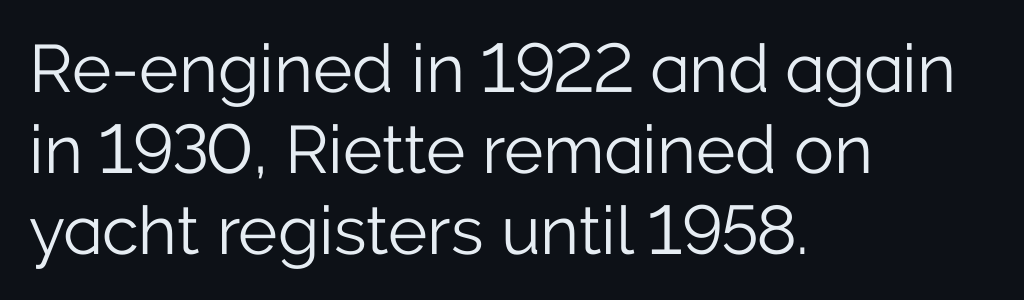
Q: Is the text bold? A: No.
Q: Is the text italic (slanted)? A: No, it is upright.
Q: Is the typeface a serif or a sans-serif typeface? A: Sans-serif.
Q: Is the text underlined? A: No.
Q: How is the paragraph aligned? A: Left-aligned.
Q: Is the spacing between letters normal or unusually wide? A: Normal.
Q: Width (condensed, normal, or wide)? A: Normal.
Q: Stroke contrast? A: Low.
Q: x-height? A: Medium.
Q: Monospaced? A: No.
